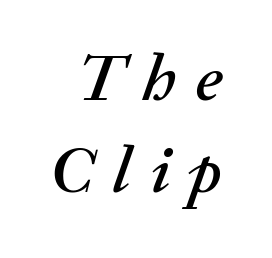
Q: Is the text italic (slanted)? A: Yes, it leans right by about 20 degrees.
Q: Is the text underlined? A: No.
Q: Is the spacing between letters normal or unusually wide? A: Unusually wide.
Q: Is the spacing between lines tight, normal or loose? A: Normal.
Q: Width (condensed, normal, or wide)? A: Normal.
Q: Stroke contrast? A: Medium.
Q: x-height? A: Medium.
Q: Monospaced? A: No.
